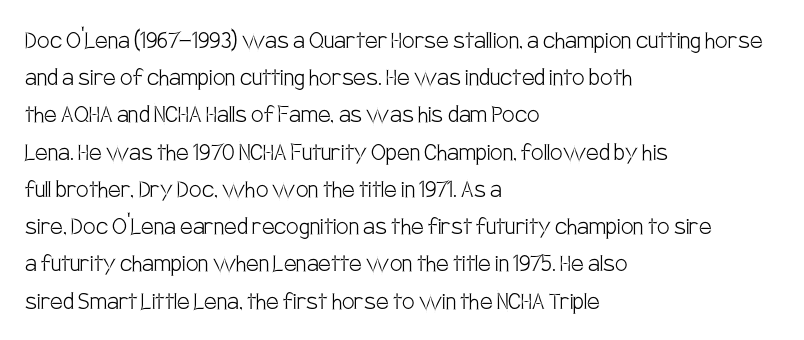
The image shows 28 px light, condensed sans-serif type, upright; set left-aligned, normal line spacing (1.33x), normal letter spacing, not underlined; low stroke contrast and a large x-height.
